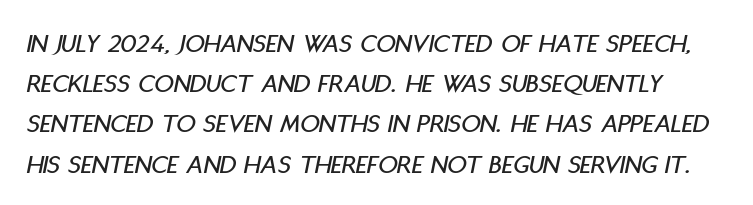
Compared with typical paragraphs, the rows here are spaced about the same. Default kerning and tracking; the words read as compact shapes. Lines of text with bare space underneath. Yep, that's italic — everything's leaning.
